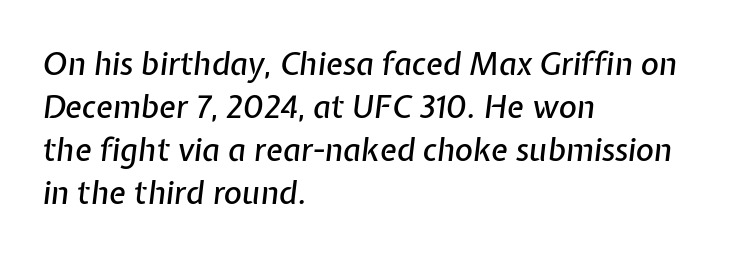
The image shows 31 px text type, italic (leaning right); set left-aligned, normal line spacing (1.39x), normal letter spacing, not underlined; low stroke contrast and a medium x-height.
